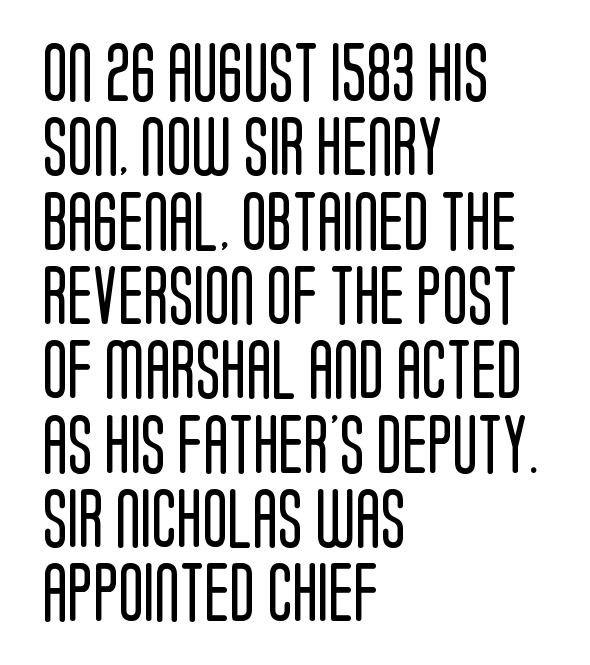
{"serif": "no", "italic": "no", "bold": "no", "weight": "regular", "width": "condensed", "stroke_contrast": "low", "x_height": "large", "monospaced": "no", "underline": "no", "align": "left", "line_spacing": "normal", "line_spacing_ratio": 1.26, "letter_spacing": "normal", "letter_spacing_em": 0.0, "glyph_px": 59}
